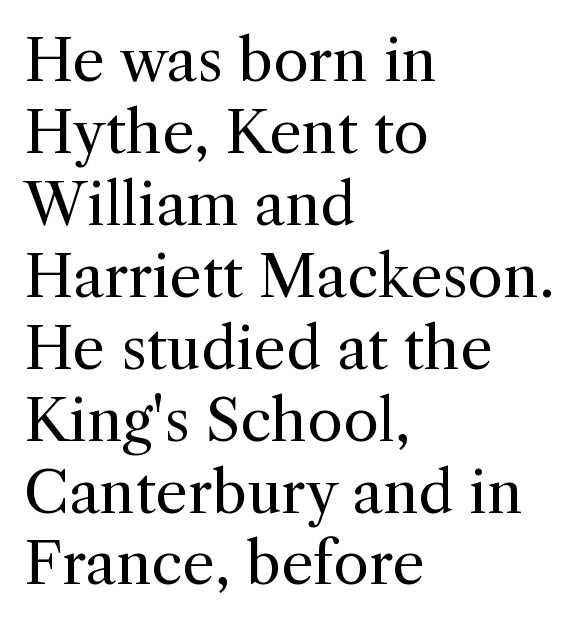
The image shows 58 px regular-weight serif type, upright; set left-aligned, line spacing 1.24x, normal letter spacing, not underlined; a medium x-height.
